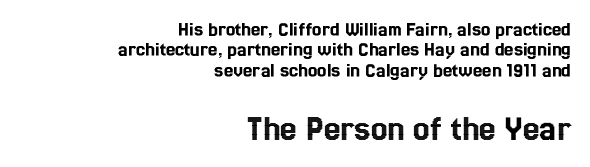
The image shows 37 px condensed type, upright; set right-aligned, tight line spacing (0.97x), normal letter spacing, not underlined; the second (bottom) block is 1.76x larger; a medium x-height.
